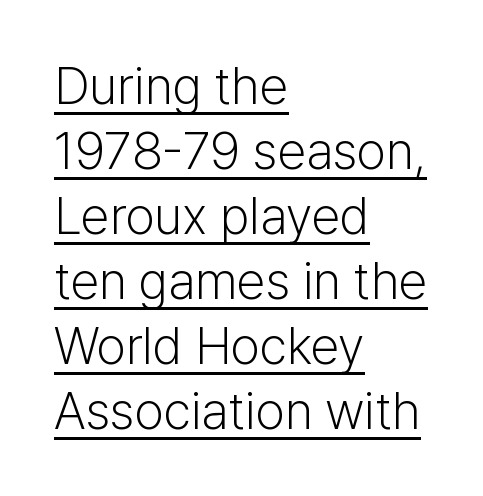
Q: Is the text bold? A: No.
Q: Is the text italic (slanted)? A: No, it is upright.
Q: Is the typeface a serif or a sans-serif typeface? A: Sans-serif.
Q: Is the text underlined? A: Yes.
Q: How is the paragraph aligned? A: Left-aligned.
Q: Is the spacing between letters normal or unusually wide? A: Normal.
Q: Is the spacing between lines tight, normal or loose? A: Normal.
Q: Width (condensed, normal, or wide)? A: Normal.
Q: Stroke contrast? A: Low.
Q: x-height? A: Medium.
Q: Monospaced? A: No.
